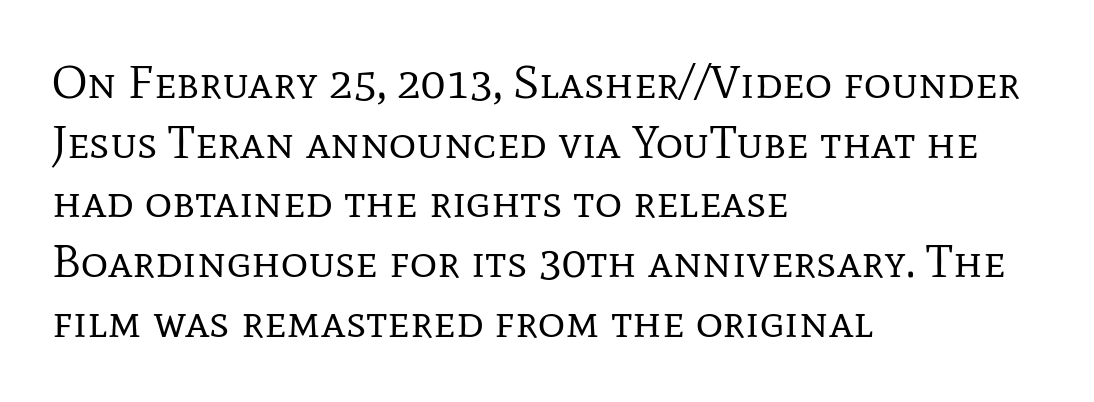
The image shows 47 px regular-weight serif type, upright; set left-aligned, normal line spacing (1.27x), normal letter spacing, not underlined; low stroke contrast and a medium x-height.
